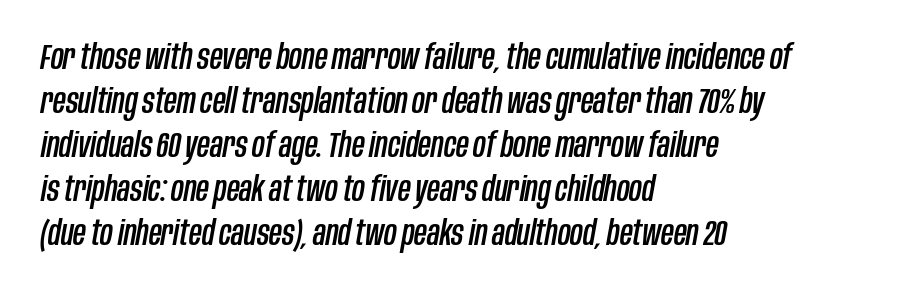
The image shows 35 px condensed type, italic (leaning right); set left-aligned, normal line spacing (1.26x), normal letter spacing, not underlined; low stroke contrast and a large x-height.
